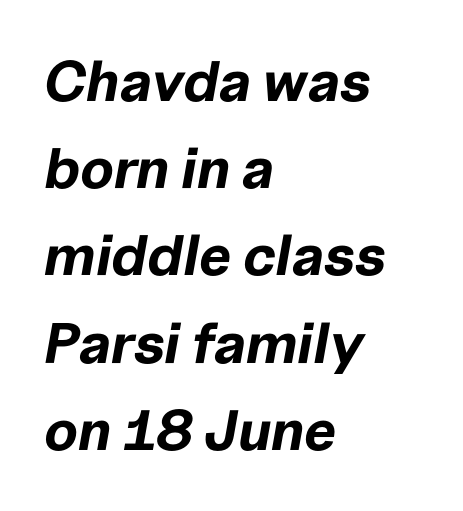
{"italic": "yes", "lean": "right", "slant_degrees": 10, "bold": "yes", "weight": "bold", "width": "normal", "stroke_contrast": "low", "x_height": "medium", "monospaced": "no", "underline": "no", "align": "left", "line_spacing": "normal", "line_spacing_ratio": 1.53, "letter_spacing": "normal", "letter_spacing_em": 0.0, "glyph_px": 57}
